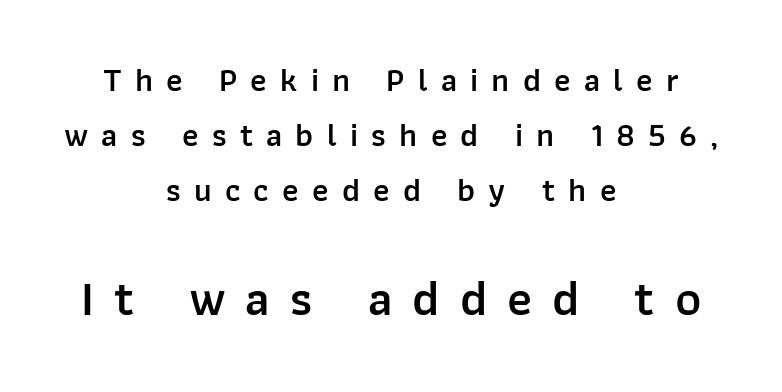
{"serif": "no", "italic": "no", "bold": "semi", "weight": "semibold", "width": "normal", "stroke_contrast": "low", "x_height": "medium", "monospaced": "no", "underline": "no", "align": "center", "line_spacing": "normal", "line_spacing_ratio": 1.66, "letter_spacing": "wide", "letter_spacing_em": 0.4, "larger_block": "second", "size_ratio": 1.52, "glyph_px": 50}
